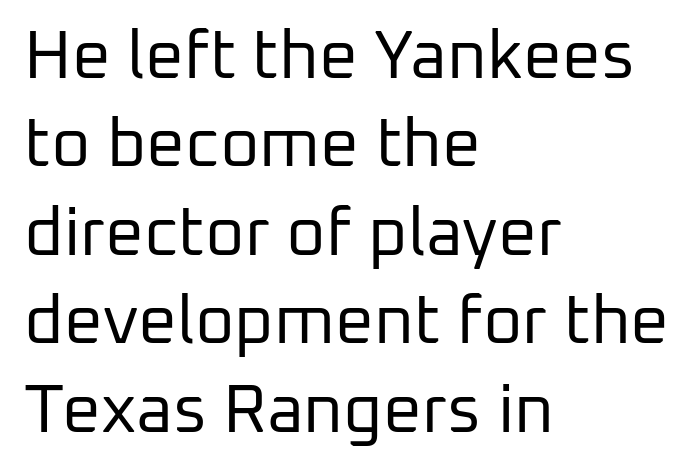
The image shows 68 px regular-weight sans-serif type, upright; set left-aligned, normal line spacing (1.3x), normal letter spacing, not underlined; low stroke contrast and a medium x-height.
